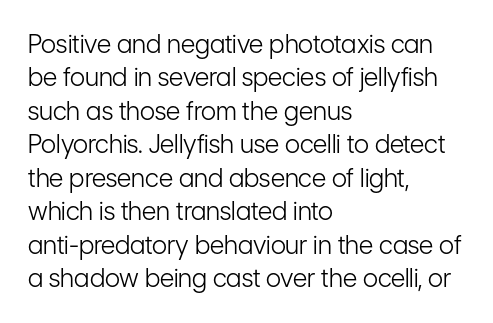
Notice how the stems are strictly vertical — no italics here. Clear beneath every line of the passage. Compared with typical paragraphs, the rows here are spaced about the same. The letters look calm and open, with moderate or lighter stems. Spacing between characters is what you'd get straight out of the box.
